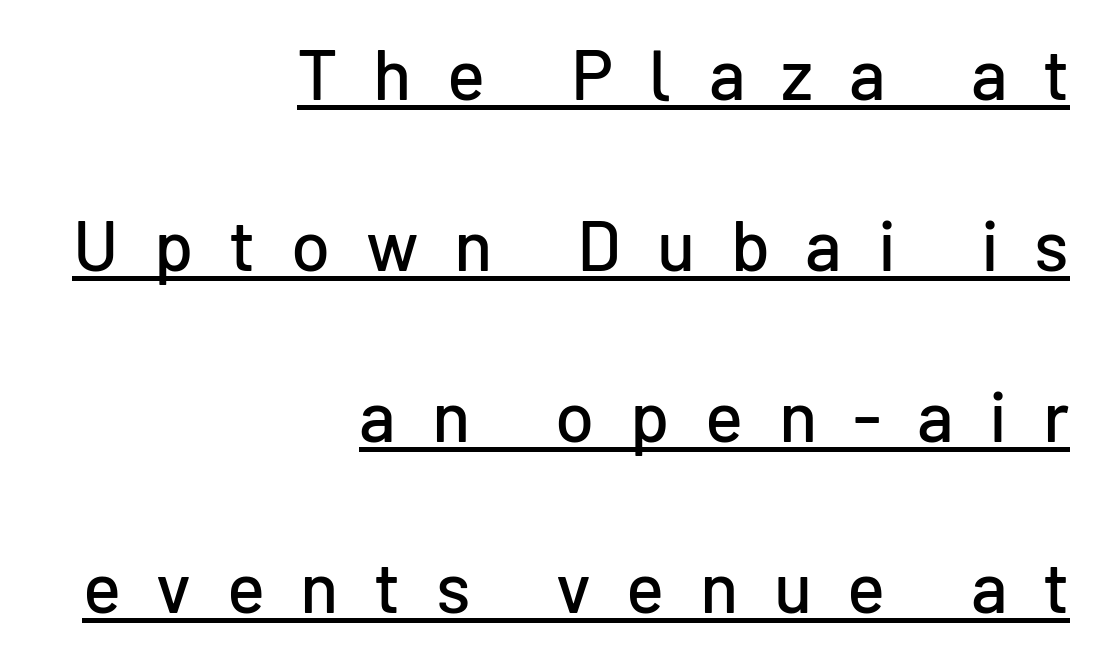
This rendering uses right alignment, leaving the left contour irregular. A typesetter would call this heavily tracked-out type. Quick note: underline on. Upright lettering throughout.
